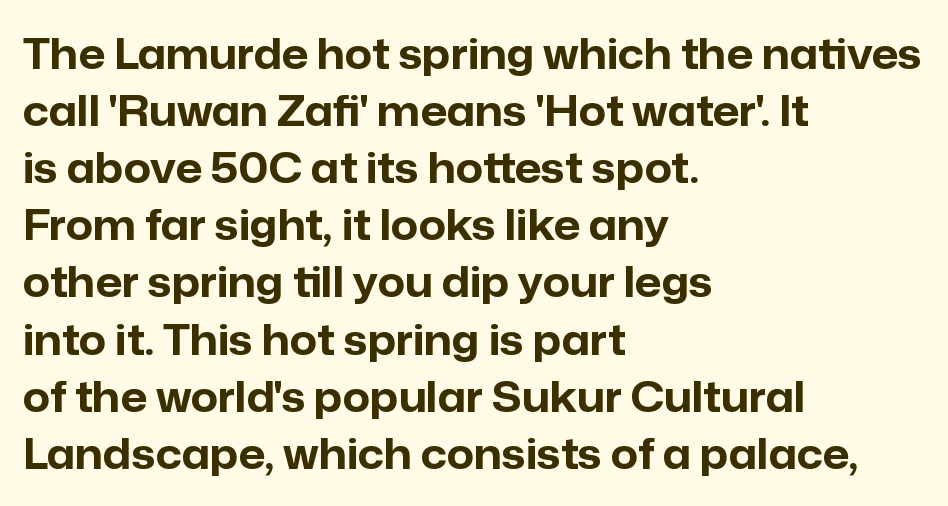
{"serif": "no", "italic": "no", "bold": "yes", "weight": "bold", "width": "normal", "stroke_contrast": "low", "x_height": "medium", "monospaced": "no", "underline": "no", "align": "left", "line_spacing": "normal", "line_spacing_ratio": 1.36, "letter_spacing": "normal", "letter_spacing_em": 0.0, "glyph_px": 42}
